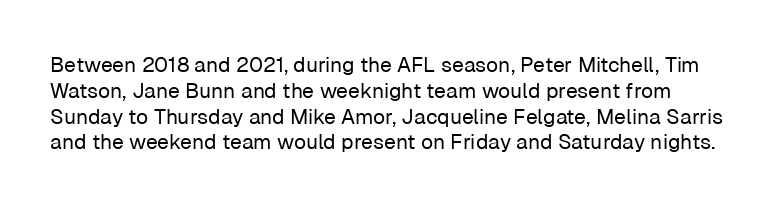
Letter spacing: default. Stem width sits at or under what a default text font uses. No word sits above an underline. The lettering holds an erect, upright posture throughout.
